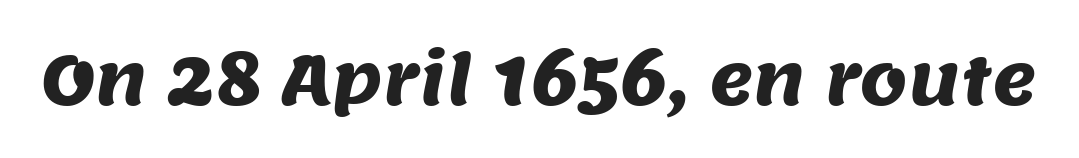
{"serif": "no", "width": "normal", "stroke_contrast": "medium", "x_height": "large", "monospaced": "no", "underline": "no", "letter_spacing": "normal", "letter_spacing_em": 0.0, "glyph_px": 68}
